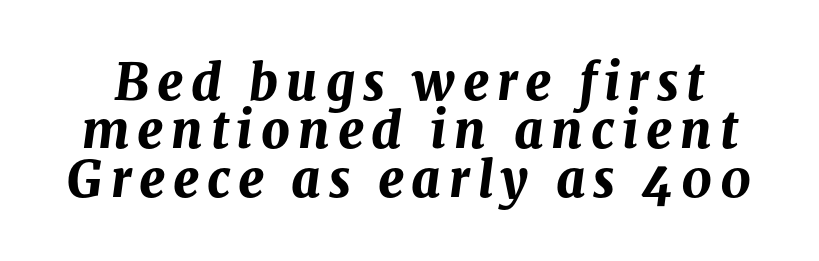
Typographic density is high because the face is bold. The string is rendered with underlining switched off. Emphasis-style slanted type is in use. The vertical gap from one line to the next is small.
